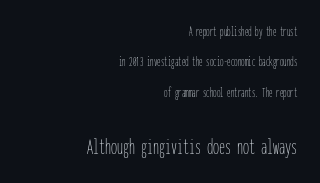
{"italic": "no", "bold": "no", "underline": "no", "align": "right", "line_spacing": "loose", "line_spacing_ratio": 2.17, "letter_spacing": "normal", "letter_spacing_em": 0.0, "larger_block": "second", "size_ratio": 1.71, "glyph_px": 24}
